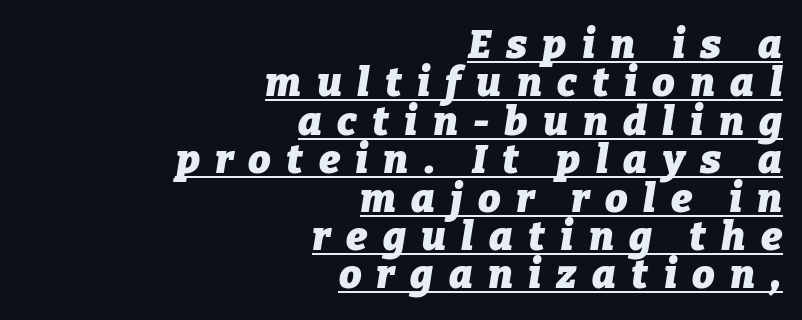
Q: Is the text bold? A: Yes.
Q: Is the text italic (slanted)? A: Yes, it leans right by about 9 degrees.
Q: Is the text underlined? A: Yes.
Q: How is the paragraph aligned? A: Right-aligned.
Q: Is the spacing between letters normal or unusually wide? A: Unusually wide.
Q: Is the spacing between lines tight, normal or loose? A: Tight.
Q: Width (condensed, normal, or wide)? A: Normal.
Q: Stroke contrast? A: Low.
Q: x-height? A: Medium.
Q: Monospaced? A: No.
